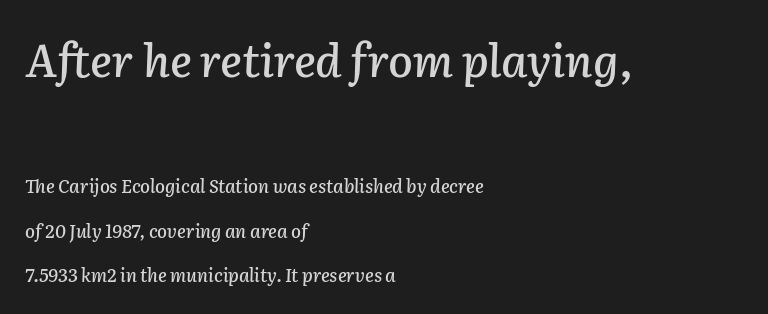
The image shows 45 px text type, italic (leaning right); set left-aligned, loose line spacing (2.47x), normal letter spacing, not underlined; the first (top) block is 2.5x larger; low stroke contrast and a medium x-height.
